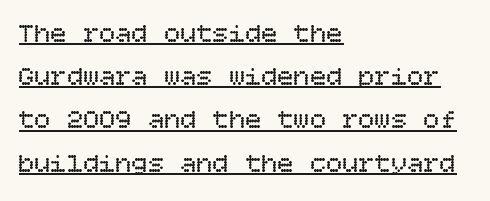
The image shows 27 px text type, upright; set left-aligned, normal line spacing (1.6x), normal letter spacing, underlined.
